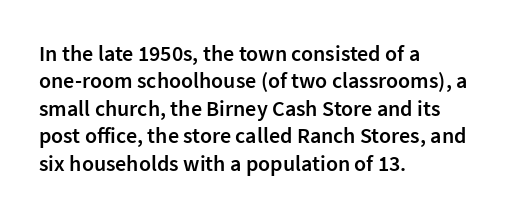
Horizontal bands of white between lines are of average thickness. The rendering keeps characters at their native spacing. The rendering anchors every line to the left-hand side. The type sits square on the baseline with zero lean.
